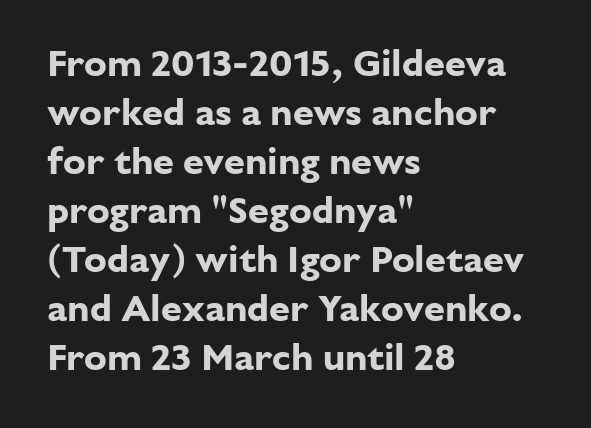
The image shows 38 px bold sans-serif type, upright; set left-aligned, normal line spacing (1.29x), normal letter spacing, not underlined; low stroke contrast and a medium x-height.
